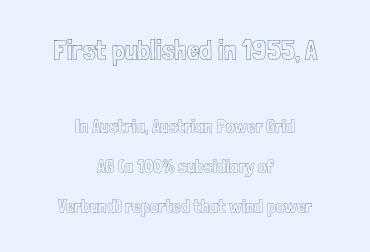
Q: Is the text italic (slanted)? A: No, it is upright.
Q: Is the text underlined? A: No.
Q: How is the paragraph aligned? A: Centered.
Q: Is the spacing between letters normal or unusually wide? A: Normal.
Q: Is the spacing between lines tight, normal or loose? A: Loose.
Q: Which block of text is set in a larger size, the first (top) or the second (bottom)? A: The first (top) one.
Q: Width (condensed, normal, or wide)? A: Condensed.
Q: x-height? A: Medium.
Q: Monospaced? A: No.
